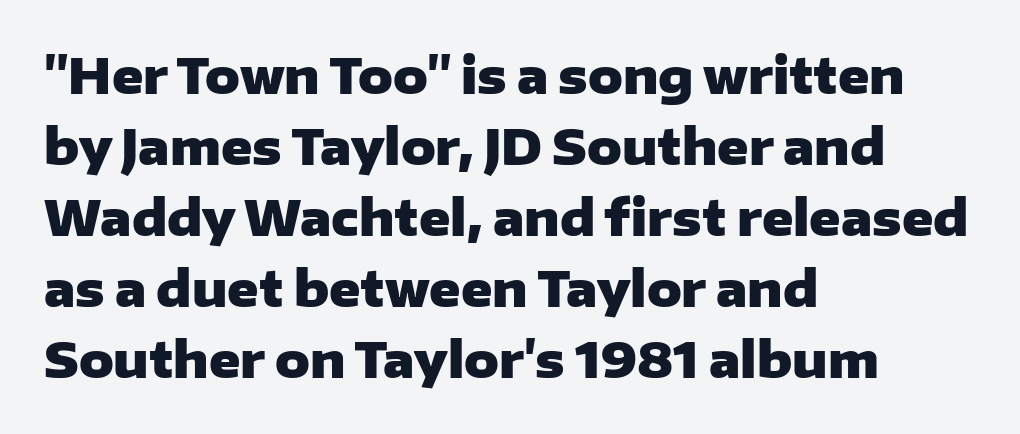
Q: Is the text bold? A: Yes.
Q: Is the text italic (slanted)? A: No, it is upright.
Q: Is the typeface a serif or a sans-serif typeface? A: Sans-serif.
Q: Is the text underlined? A: No.
Q: How is the paragraph aligned? A: Left-aligned.
Q: Is the spacing between letters normal or unusually wide? A: Normal.
Q: Is the spacing between lines tight, normal or loose? A: Normal.
Q: Width (condensed, normal, or wide)? A: Wide.
Q: Stroke contrast? A: Low.
Q: x-height? A: Medium.
Q: Monospaced? A: No.
